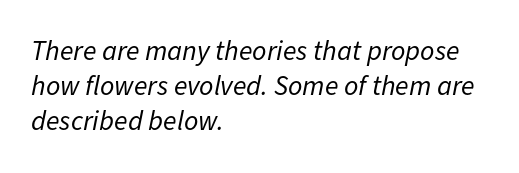
Teacher's note: observe the even left margin — that is flush-left alignment. A typesetter would mark this as italic. Nobody touched the tracking dial on this one. The passage shown stacks its lines at a standard gap. This sample has the flowing, uneven cadence of proportional lettering.
